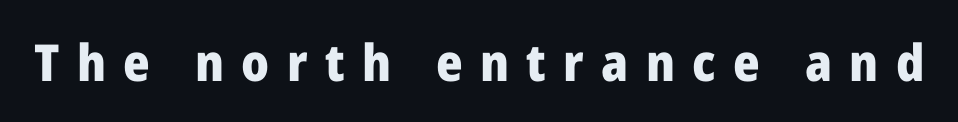
Heavy, bold letterforms. Here the designer chose a conventional face with non-uniform glyph widths. Characters remain perfectly vertical along every line. Short note: letters widely spaced.
